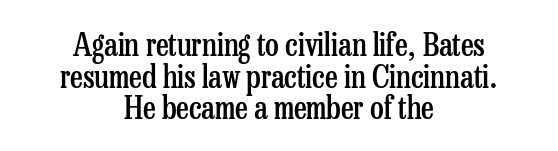
Unmarked baselines from the first word to the last. The text was rendered using a seriffed face with decorative stroke endings. This block would grow much taller if given ordinary leading; it's compressed now. Each line is balanced around a shared central axis. Rendered with straight, roman letterforms. Spacing verdict: proportional, widths tailored to each character.
